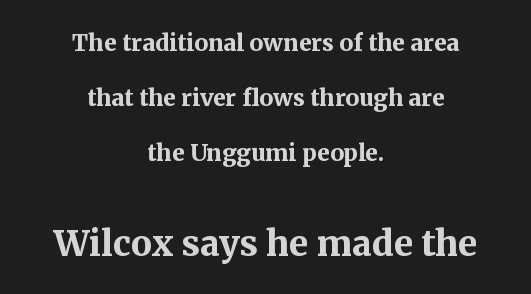
Q: Is the text bold? A: Yes.
Q: Is the text italic (slanted)? A: No, it is upright.
Q: Is the typeface a serif or a sans-serif typeface? A: Serif.
Q: Is the text underlined? A: No.
Q: How is the paragraph aligned? A: Centered.
Q: Is the spacing between letters normal or unusually wide? A: Normal.
Q: Is the spacing between lines tight, normal or loose? A: Loose.
Q: Which block of text is set in a larger size, the first (top) or the second (bottom)? A: The second (bottom) one.
Q: Width (condensed, normal, or wide)? A: Normal.
Q: Stroke contrast? A: Medium.
Q: x-height? A: Medium.
Q: Monospaced? A: No.
